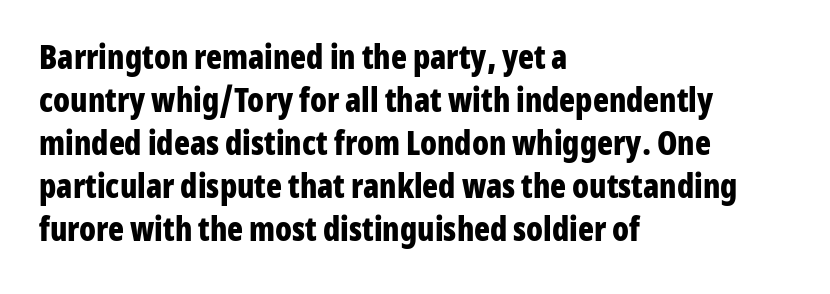
{"serif": "no", "italic": "no", "bold": "yes", "weight": "bold", "width": "condensed", "stroke_contrast": "low", "x_height": "medium", "monospaced": "no", "underline": "no", "align": "left", "line_spacing": "normal", "line_spacing_ratio": 1.3, "letter_spacing": "normal", "letter_spacing_em": 0.0, "glyph_px": 33}
